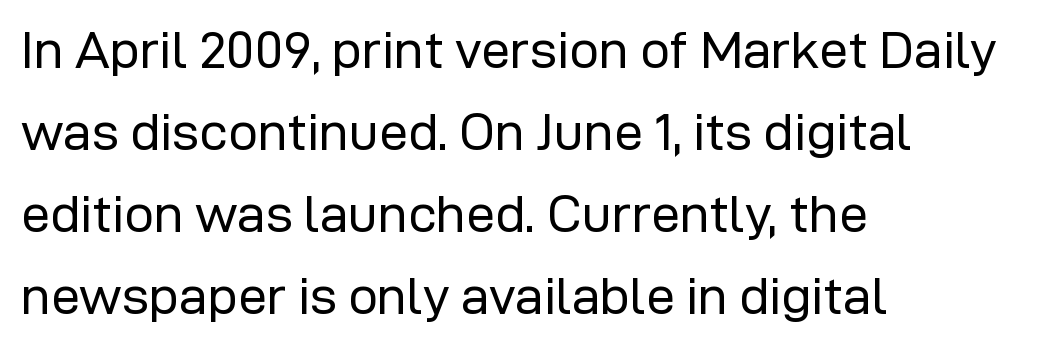
{"serif": "no", "italic": "no", "bold": "no", "weight": "regular", "width": "normal", "stroke_contrast": "low", "x_height": "medium", "monospaced": "no", "underline": "no", "align": "left", "line_spacing": "normal", "line_spacing_ratio": 1.58, "letter_spacing": "normal", "letter_spacing_em": 0.0, "glyph_px": 52}
